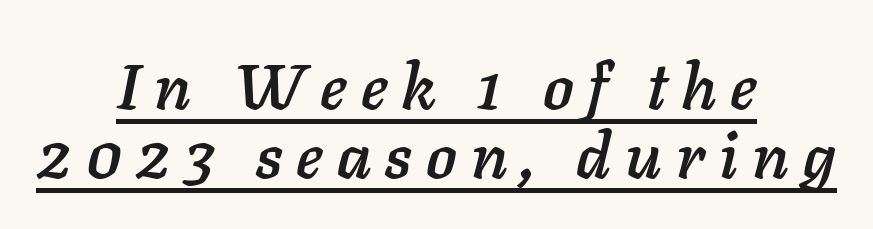
Q: Is the text italic (slanted)? A: Yes, it leans right by about 11 degrees.
Q: Is the text underlined? A: Yes.
Q: How is the paragraph aligned? A: Centered.
Q: Is the spacing between letters normal or unusually wide? A: Unusually wide.
Q: Is the spacing between lines tight, normal or loose? A: Tight.
Q: Width (condensed, normal, or wide)? A: Normal.
Q: Stroke contrast? A: Low.
Q: x-height? A: Medium.
Q: Monospaced? A: No.
